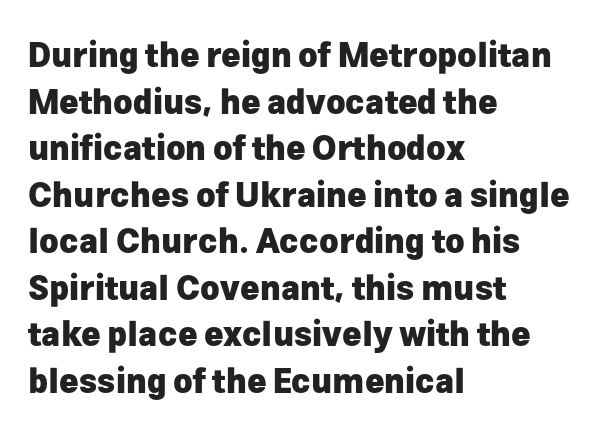
Glance below the letters and you will spot only blank space. Typeset ragged right — the left edge is the straight one. Here the glyphs are tracked normally, forming tight word shapes. The glyphs in this specimen are sans serif. Strong, thick strokes mark this as bold type.
